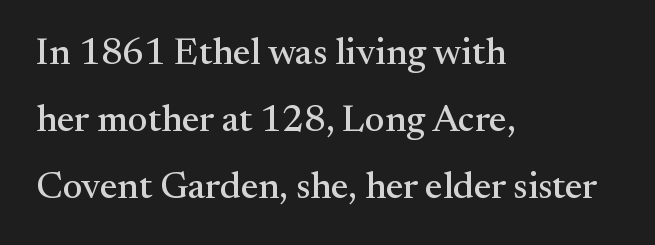
{"serif": "yes", "italic": "no", "width": "normal", "stroke_contrast": "medium", "x_height": "small", "monospaced": "no", "underline": "no", "align": "left", "line_spacing_ratio": 1.76, "letter_spacing": "normal", "letter_spacing_em": 0.0, "glyph_px": 38}
